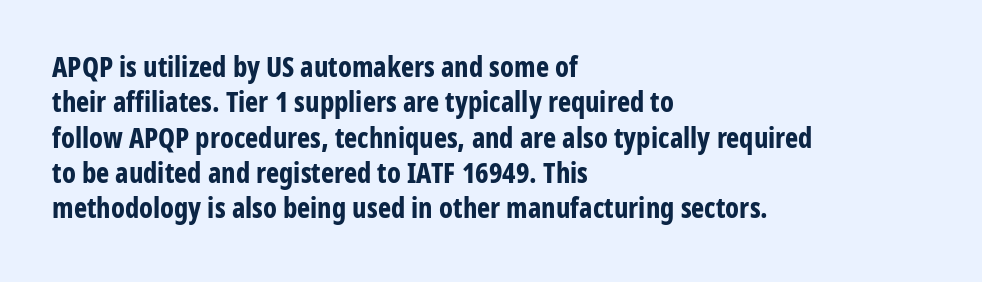
The image shows 28 px bold, condensed sans-serif type, upright; set left-aligned, normal line spacing (1.26x), normal letter spacing, not underlined; low stroke contrast and a medium x-height.
